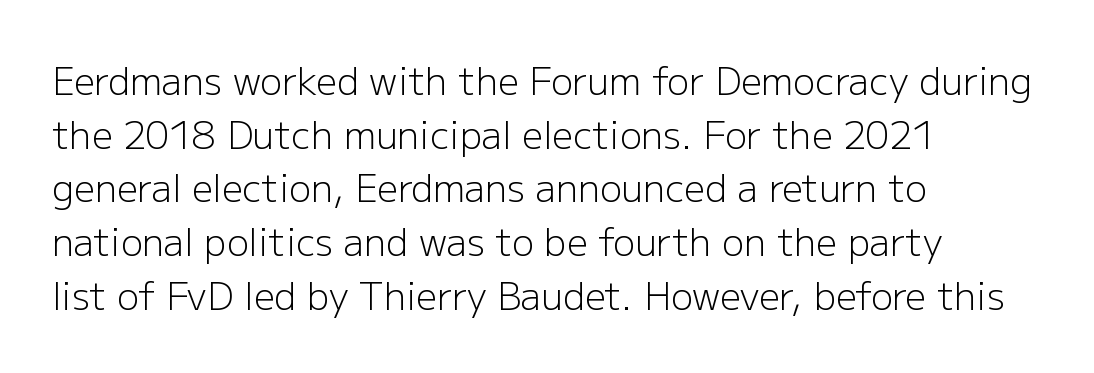
{"serif": "no", "italic": "no", "bold": "no", "weight": "light", "width": "normal", "stroke_contrast": "low", "x_height": "medium", "monospaced": "no", "underline": "no", "align": "left", "line_spacing": "normal", "line_spacing_ratio": 1.45, "letter_spacing": "normal", "letter_spacing_em": 0.0, "glyph_px": 37}
